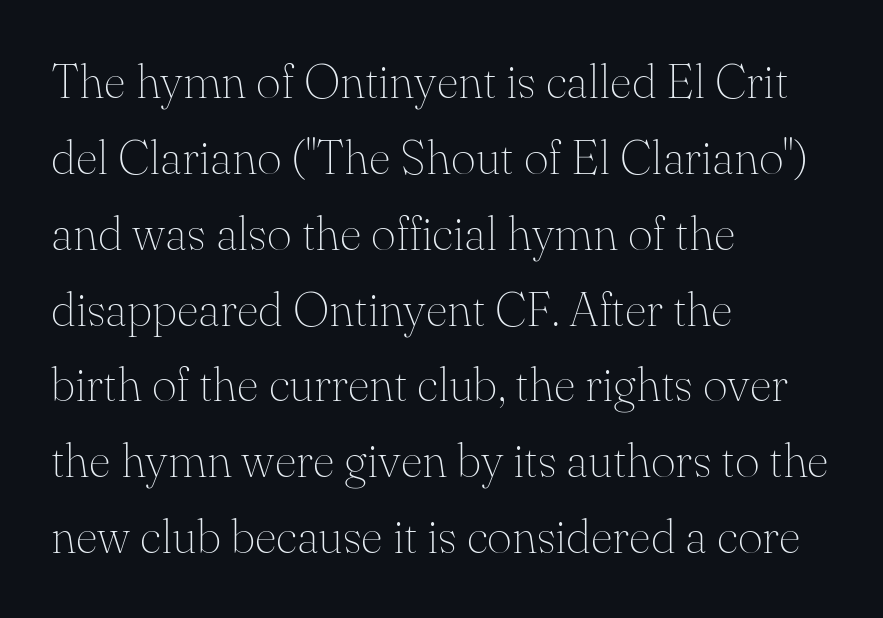
{"serif": "yes", "italic": "no", "bold": "no", "weight": "thin", "width": "normal", "stroke_contrast": "medium", "x_height": "small", "monospaced": "no", "underline": "no", "align": "left", "line_spacing": "normal", "line_spacing_ratio": 1.58, "letter_spacing": "normal", "letter_spacing_em": 0.0, "glyph_px": 48}
